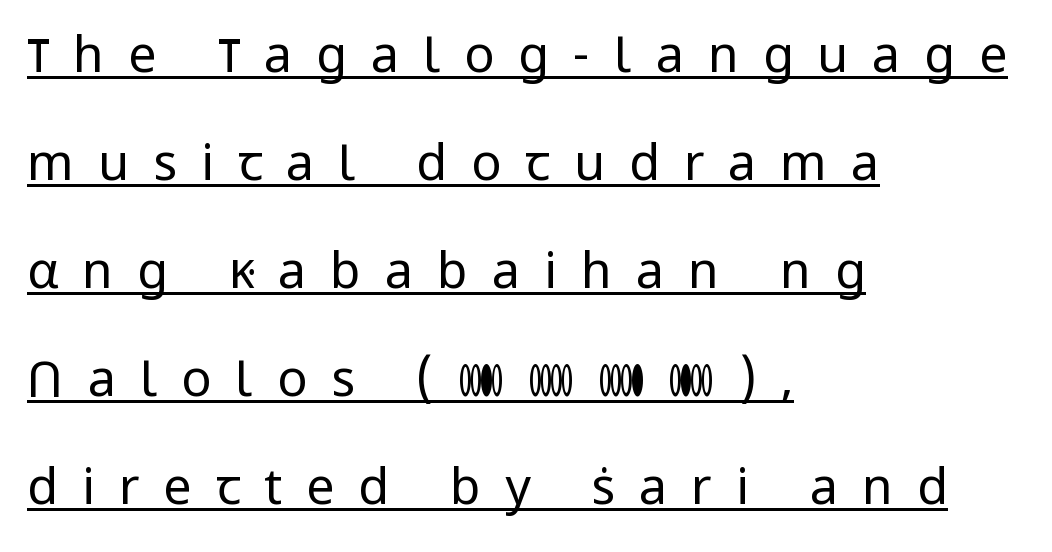
Rendered with straight, roman letterforms. Teacher's note: observe the even left margin — that is flush-left alignment. The face looks like a standard text weight, possibly lighter. The passage shown is typed in a proportional face where columns would drift. A rule runs beneath these lines of type. Examine the stroke ends and you'll find no serifs.
